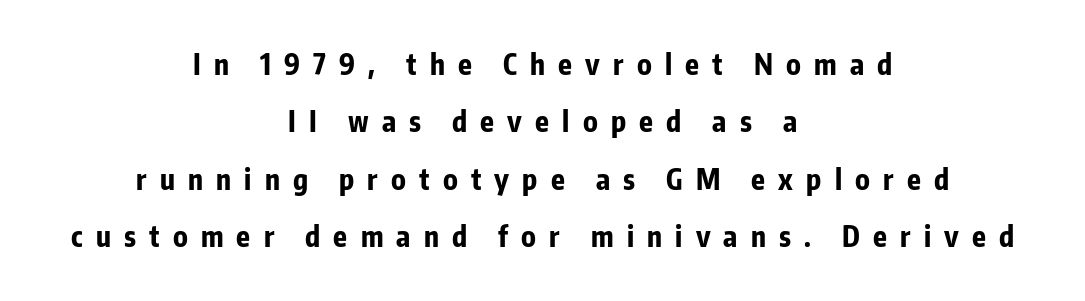
The image shows 28 px bold, condensed sans-serif type, upright; set centered, loose line spacing (2.05x), unusually wide letter spacing (+0.47 em), not underlined; low stroke contrast and a medium x-height.
